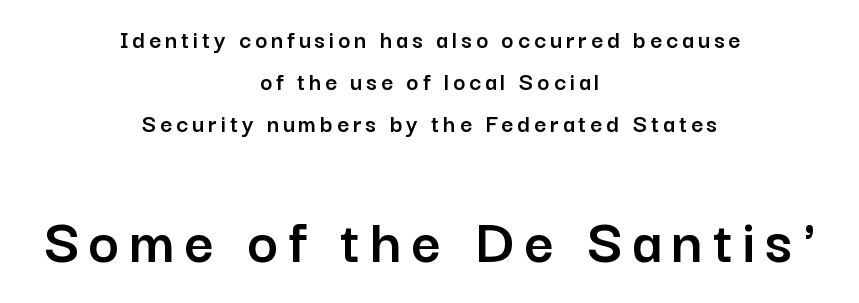
A normal amount of white space separates one row of letters from the next. The face used here is proportionally spaced, like ordinary book or web type. Character size in the trailing block exceeds that of the leading block. Glance below the letters and you will spot only blank space. Stroke terminals: plain, sans-serif. This is roman type, the default non-slanted kind.
